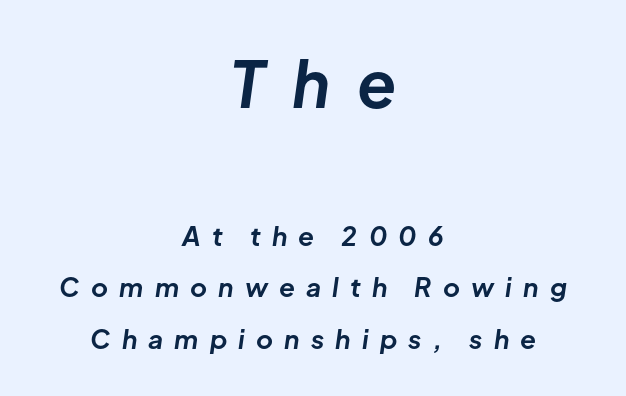
{"italic": "yes", "lean": "right", "slant_degrees": 8, "bold": "yes", "weight": "bold", "width": "normal", "stroke_contrast": "low", "x_height": "medium", "monospaced": "no", "underline": "no", "align": "center", "line_spacing": "loose", "line_spacing_ratio": 1.98, "letter_spacing": "wide", "letter_spacing_em": 0.43, "larger_block": "first", "size_ratio": 2.46, "glyph_px": 64}
